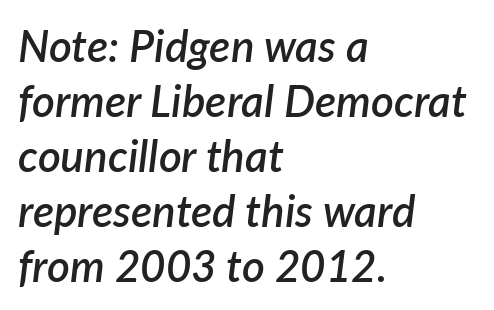
Think of a printed novel: that variable character pitch is what you see here. Compared with an ordinary text face, these strokes are moderately heavier — a semibold. Does extra space separate the letters? No, they use regular spacing. Words float on clear page, feet unadorned.
